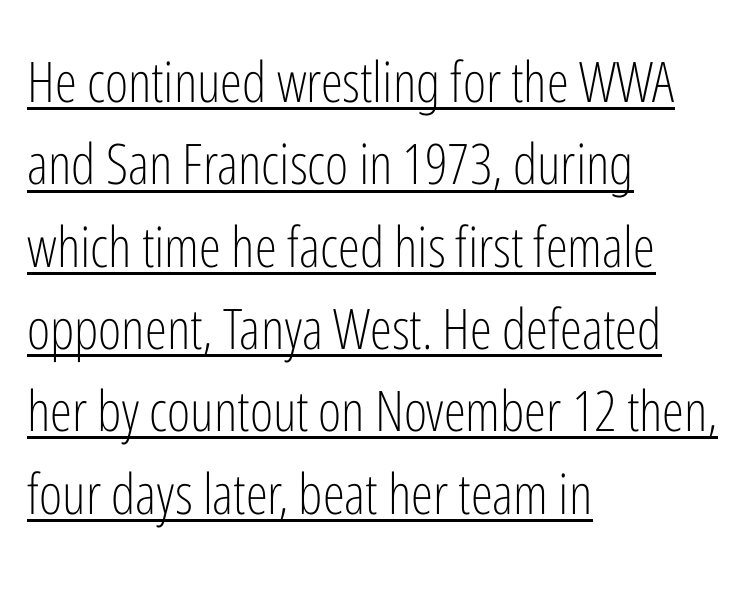
This rendering employs a face without finishing strokes, i.e., a sans-serif. Line spacing here is normal. The letters advance in unequal steps, a hallmark of proportional type. The font is comparable to plain body text, perhaps lighter.
